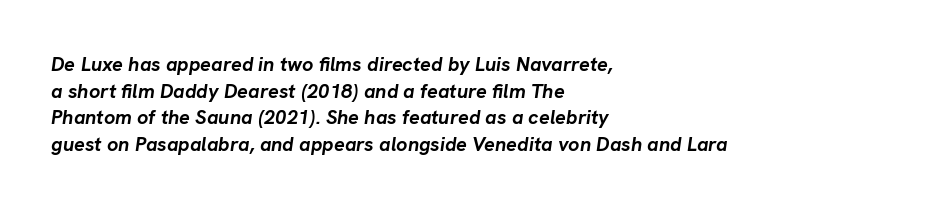
The image shows 20 px bold type, italic (leaning right); set left-aligned, normal line spacing (1.33x), normal letter spacing, not underlined.
